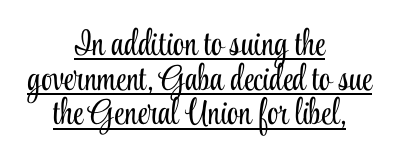
Q: Is the text bold? A: No.
Q: Is the text italic (slanted)? A: Yes.
Q: Is the typeface a serif or a sans-serif typeface? A: Serif.
Q: Is the text underlined? A: Yes.
Q: How is the paragraph aligned? A: Centered.
Q: Is the spacing between letters normal or unusually wide? A: Normal.
Q: Is the spacing between lines tight, normal or loose? A: Tight.
Q: Width (condensed, normal, or wide)? A: Condensed.
Q: Stroke contrast? A: Low.
Q: x-height? A: Small.
Q: Monospaced? A: No.
